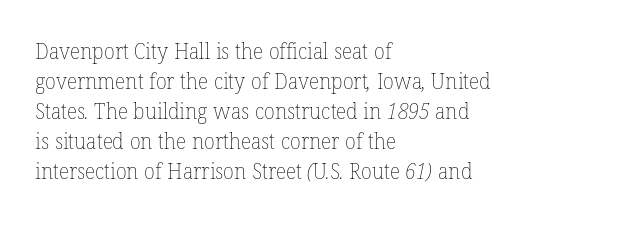
Observe the ordinary spacing: letters are neighbours, not strangers. Reading down the block, your eye returns to a fixed left position each line. Summary of weight: not heavy and not bold. Clear beneath every line of the passage. A normal amount of white space separates one row of letters from the next.
